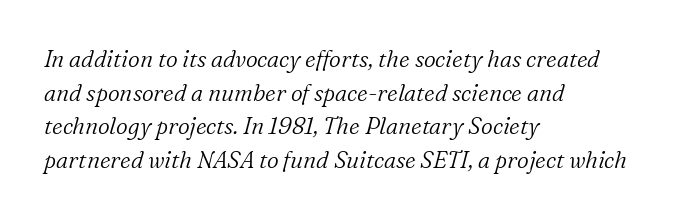
The characters are drawn with everyday or finer stroke widths. This sample keeps an unexceptional amount of space between lines. The paragraph shown leans on its left margin. The foot of each line stays bare and open. Characters are canted at an angle relative to the baseline's perpendicular.
